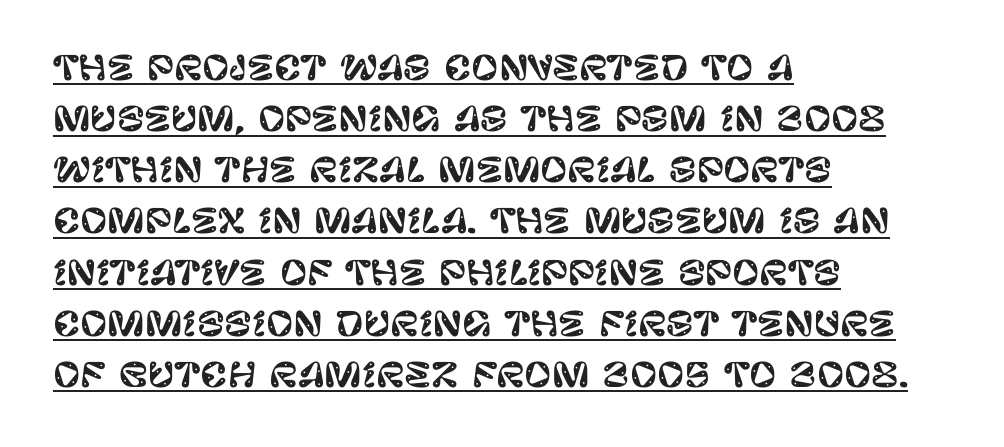
Q: Is the text italic (slanted)? A: Yes.
Q: Is the typeface a serif or a sans-serif typeface? A: Sans-serif.
Q: Is the text underlined? A: Yes.
Q: How is the paragraph aligned? A: Left-aligned.
Q: Is the spacing between letters normal or unusually wide? A: Normal.
Q: Is the spacing between lines tight, normal or loose? A: Normal.
Q: Width (condensed, normal, or wide)? A: Normal.
Q: Stroke contrast? A: Low.
Q: x-height? A: Large.
Q: Monospaced? A: No.
